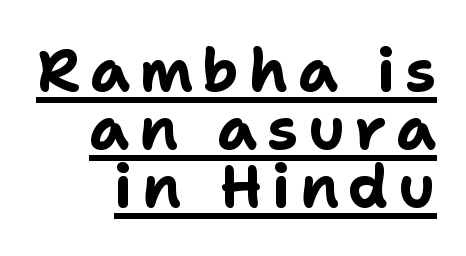
The font is running at its bold setting. Has an underline been added? It has. One glance says dense: line gaps are narrower than usual. A typesetter would call this proportional, since set widths differ per character. Posture: upright roman. Examine the stroke ends and you'll find no serifs.
